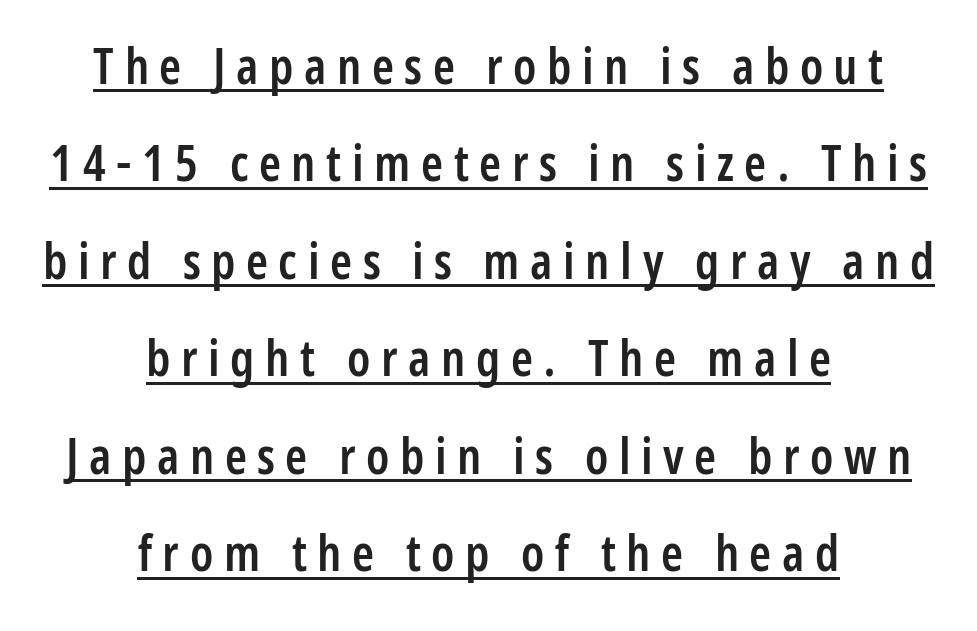
The image shows 50 px semibold, condensed sans-serif type, upright; set centered, loose line spacing (1.95x), unusually wide letter spacing (+0.21 em), underlined; low stroke contrast and a medium x-height.
